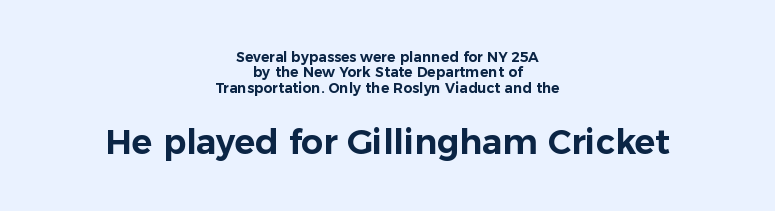
{"serif": "no", "italic": "no", "width": "normal", "stroke_contrast": "low", "x_height": "medium", "monospaced": "no", "underline": "no", "align": "center", "line_spacing": "tight", "line_spacing_ratio": 1.09, "letter_spacing": "normal", "letter_spacing_em": 0.0, "larger_block": "second", "size_ratio": 2.43, "glyph_px": 34}
